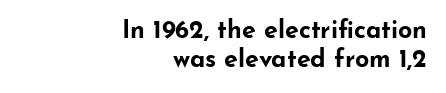
{"italic": "no", "bold": "yes", "underline": "no", "align": "right", "line_spacing": "tight", "line_spacing_ratio": 1.15, "letter_spacing": "normal", "letter_spacing_em": 0.0, "glyph_px": 25}
